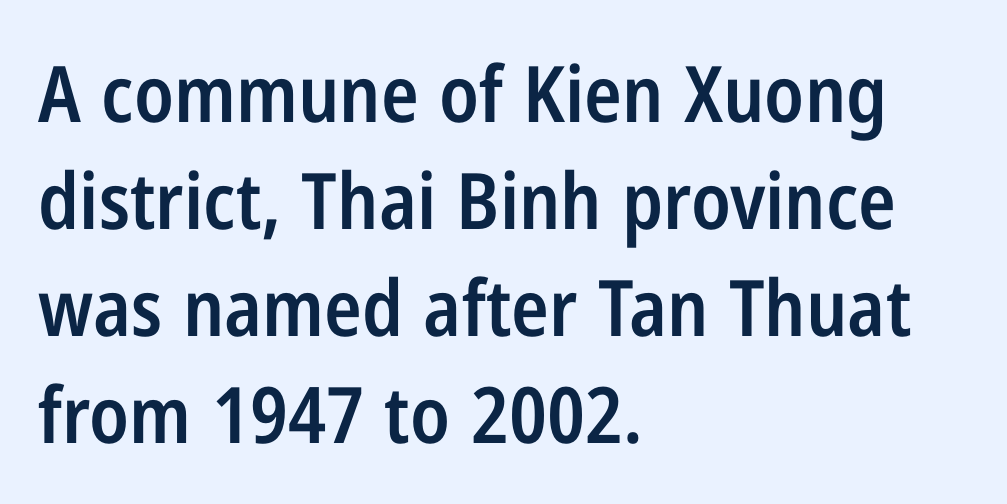
{"serif": "no", "italic": "no", "bold": "semi", "weight": "semibold", "width": "condensed", "stroke_contrast": "low", "x_height": "medium", "monospaced": "no", "underline": "no", "align": "left", "line_spacing": "normal", "line_spacing_ratio": 1.37, "letter_spacing": "normal", "letter_spacing_em": 0.0, "glyph_px": 78}
